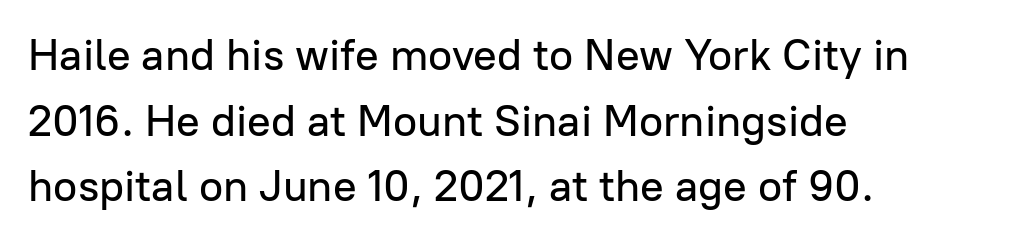
Q: Is the text italic (slanted)? A: No, it is upright.
Q: Is the typeface a serif or a sans-serif typeface? A: Sans-serif.
Q: Is the text underlined? A: No.
Q: How is the paragraph aligned? A: Left-aligned.
Q: Is the spacing between letters normal or unusually wide? A: Normal.
Q: Is the spacing between lines tight, normal or loose? A: Normal.
Q: Width (condensed, normal, or wide)? A: Normal.
Q: Stroke contrast? A: Low.
Q: x-height? A: Medium.
Q: Monospaced? A: No.
